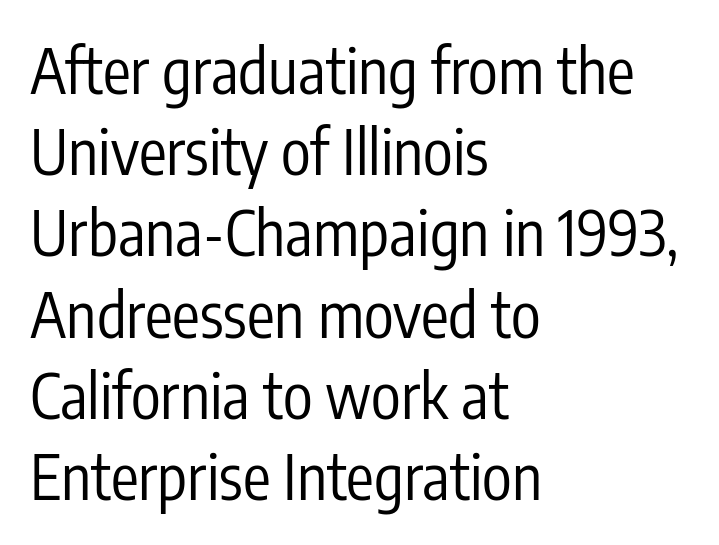
{"serif": "no", "italic": "no", "bold": "no", "weight": "regular", "width": "condensed", "stroke_contrast": "low", "x_height": "medium", "monospaced": "no", "underline": "no", "align": "left", "line_spacing": "normal", "line_spacing_ratio": 1.31, "letter_spacing": "normal", "letter_spacing_em": 0.0, "glyph_px": 62}
